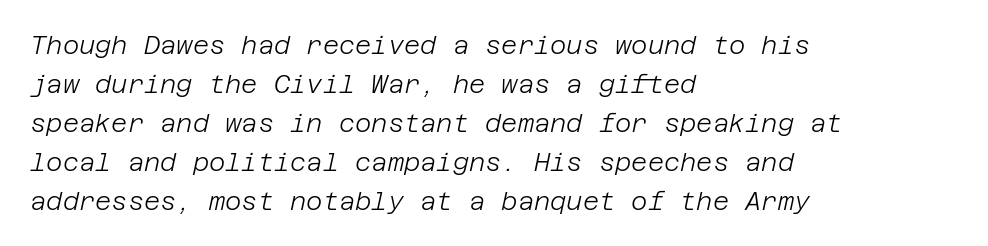
The letters look calm and open, with moderate or lighter stems. Spacing between characters is what you'd get straight out of the box. Looking at the ascenders, they clearly lean. Evenly set lines give the paragraph a standard silhouette.
